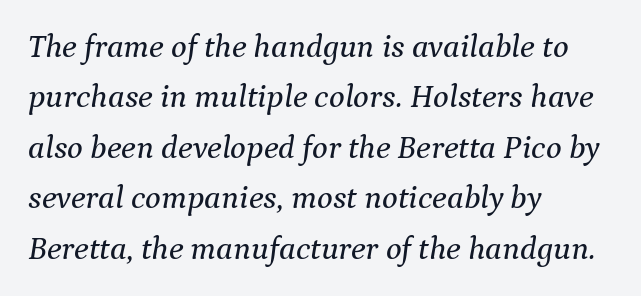
{"serif": "yes", "italic": "yes", "lean": "right", "slant_degrees": 9, "width": "normal", "stroke_contrast": "medium", "x_height": "medium", "monospaced": "no", "underline": "no", "align": "left", "line_spacing": "normal", "line_spacing_ratio": 1.53, "letter_spacing": "normal", "letter_spacing_em": 0.0, "glyph_px": 33}
